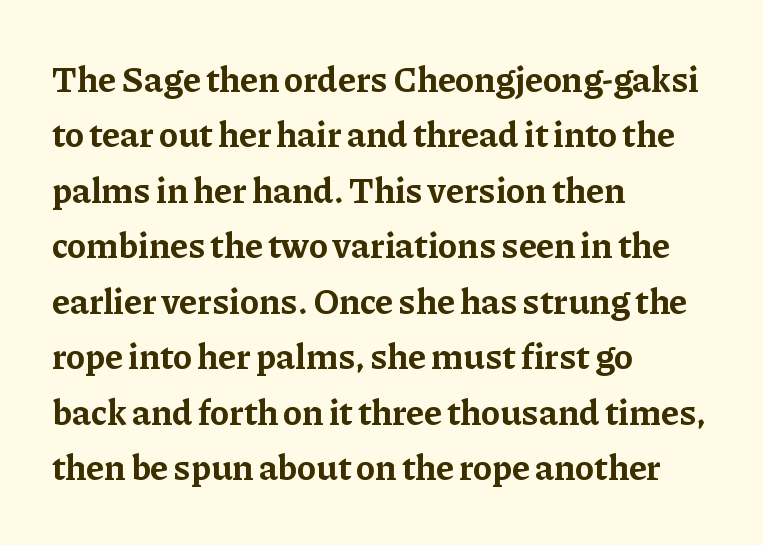
{"serif": "yes", "italic": "no", "bold": "yes", "weight": "bold", "width": "normal", "stroke_contrast": "low", "x_height": "medium", "monospaced": "no", "underline": "no", "align": "left", "line_spacing": "normal", "line_spacing_ratio": 1.54, "letter_spacing": "normal", "letter_spacing_em": 0.0, "glyph_px": 36}
